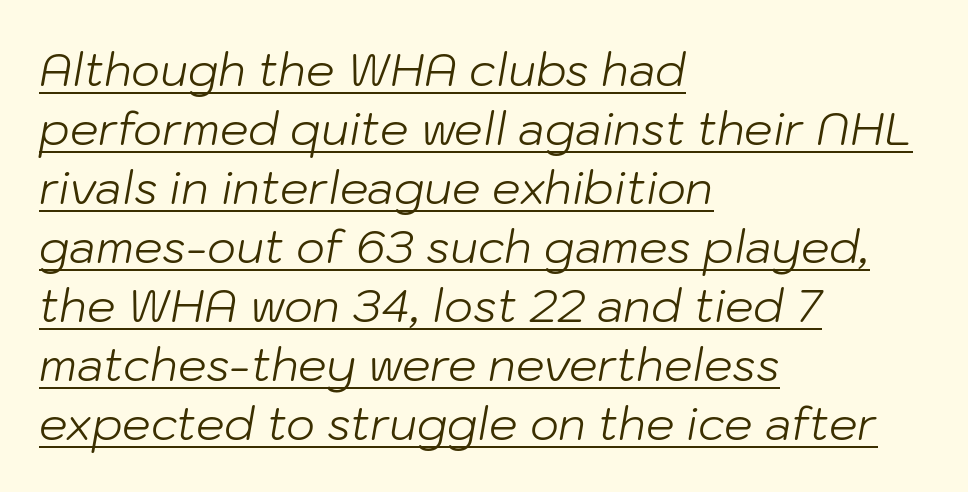
No letter is thick-stroked: the sample isn't bold. All the whitespace from short lines collects on the right. Varying glyph widths throughout — classic text-font behaviour. Every word sits above its own underline. Quick note: italic. The vertical gap from one line to the next is medium.
